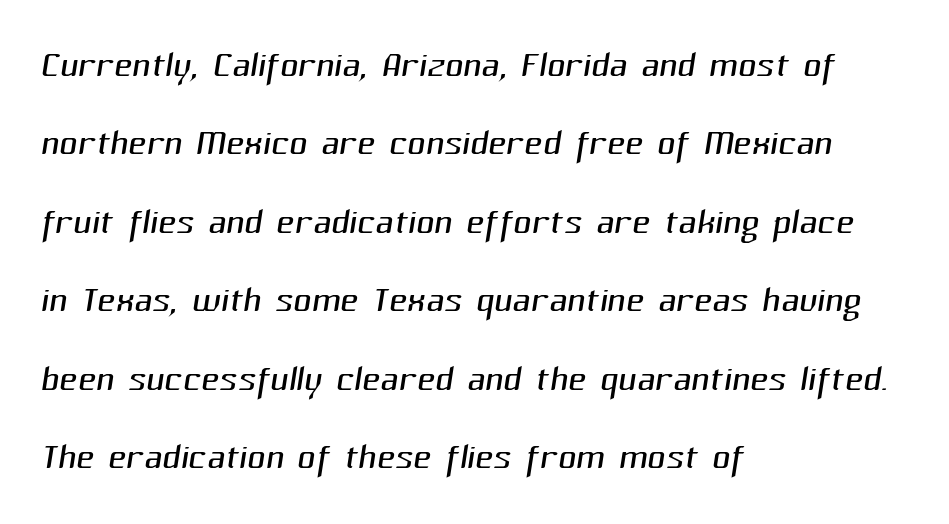
{"serif": "no", "bold": "no", "weight": "light", "width": "normal", "stroke_contrast": "medium", "x_height": "medium", "monospaced": "no", "underline": "no", "align": "left", "line_spacing": "normal", "line_spacing_ratio": 1.57, "letter_spacing": "normal", "letter_spacing_em": 0.0, "glyph_px": 50}
